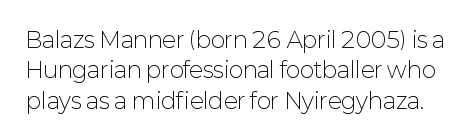
Unlike italic type, these characters show no tilt at all. The passage shown stacks its lines at a standard gap. Weight: not bold — regular or lighter. The gap between lines stays unmarked.
